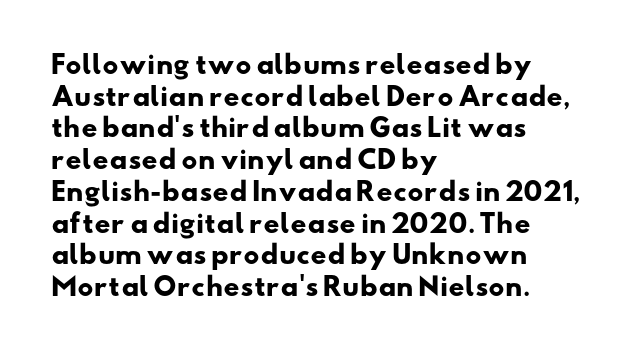
The image shows 25 px bold type; set left-aligned, normal line spacing (1.27x), normal letter spacing, not underlined.
